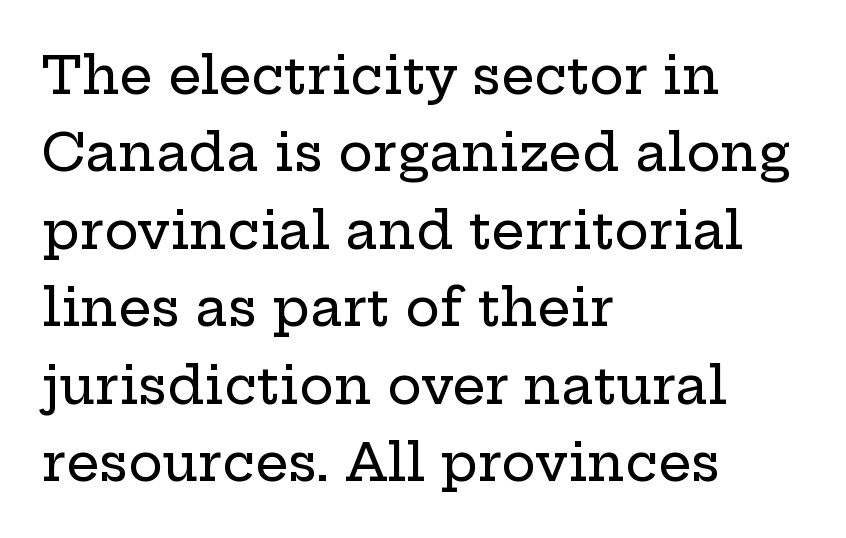
Q: Is the text italic (slanted)? A: No, it is upright.
Q: Is the typeface a serif or a sans-serif typeface? A: Serif.
Q: Is the text underlined? A: No.
Q: How is the paragraph aligned? A: Left-aligned.
Q: Is the spacing between letters normal or unusually wide? A: Normal.
Q: Is the spacing between lines tight, normal or loose? A: Normal.
Q: Width (condensed, normal, or wide)? A: Wide.
Q: Stroke contrast? A: Low.
Q: x-height? A: Medium.
Q: Monospaced? A: No.
